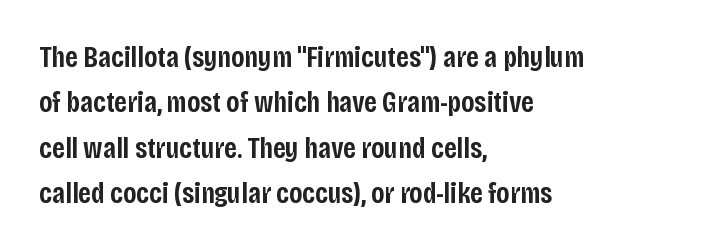
{"serif": "no", "italic": "no", "bold": "semi", "weight": "semibold", "width": "condensed", "stroke_contrast": "low", "x_height": "large", "monospaced": "no", "underline": "no", "align": "left", "line_spacing": "normal", "line_spacing_ratio": 1.51, "letter_spacing": "normal", "letter_spacing_em": 0.0, "glyph_px": 30}
